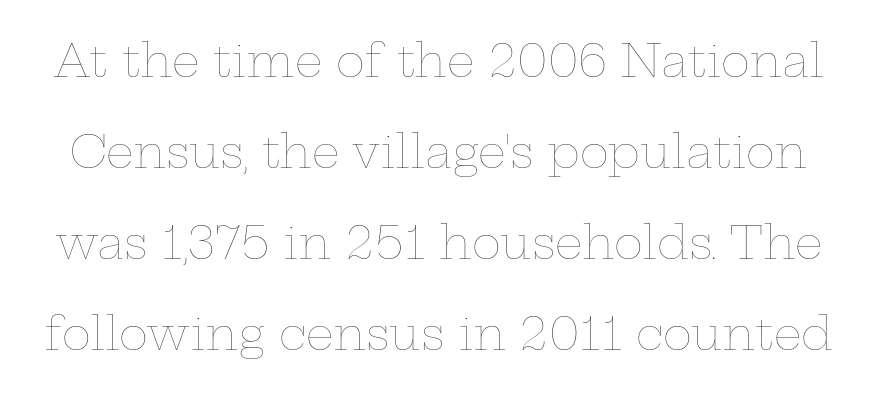
Descenders hang freely into open space. The font is comparable to plain body text, perhaps lighter. The type is set solid horizontally, with unmodified tracking. This is the regular roman posture of the typeface. The rendering uses natural spacing where letterforms have individual widths.
